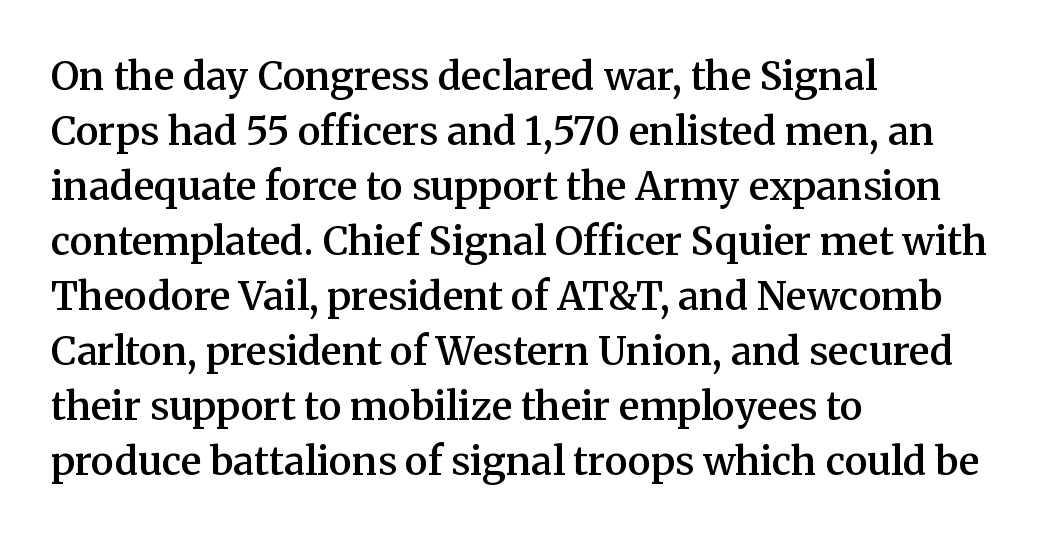
Character widths vary here, with narrow letters taking less room than wide ones. The rendering uses a semibold face; strokes are thickened but not to full bold. When letters stand straight like this, we call the style roman or upright. Each line starts at the same left margin while the right side varies. A clean baseline with only descenders dipping below it.
